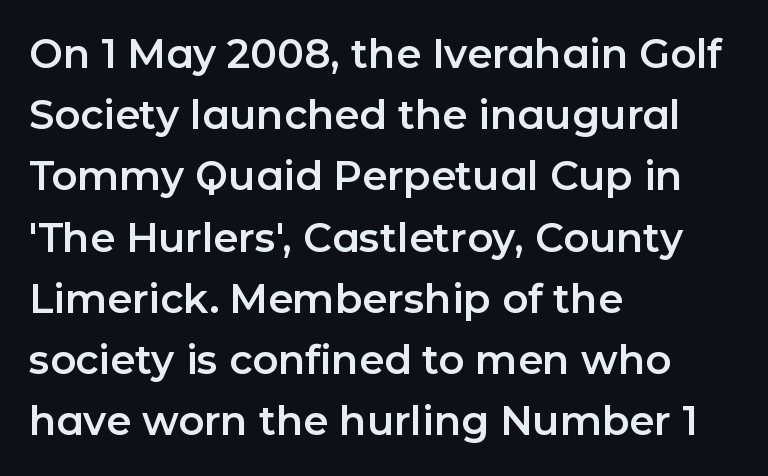
Short note: letters normally spaced. Characters remain perfectly vertical along every line. A normal amount of white space separates one row of letters from the next. A bare baseline throughout the passage. In terms of letterform style, serifs are entirely absent. The rendering uses natural spacing where letterforms have individual widths.
